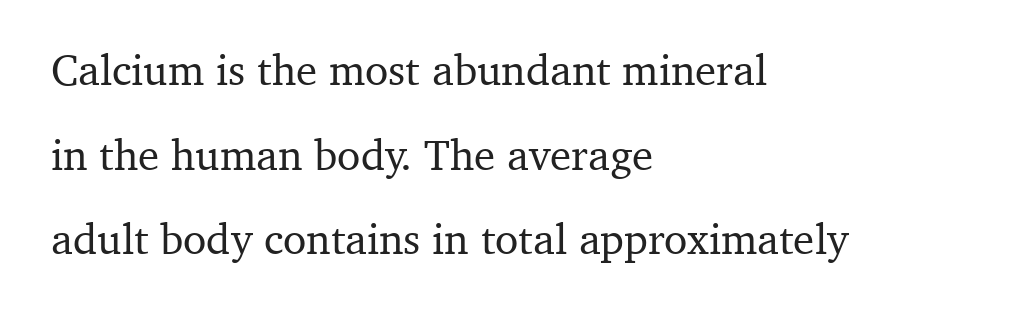
Q: Is the text italic (slanted)? A: No, it is upright.
Q: Is the typeface a serif or a sans-serif typeface? A: Serif.
Q: Is the text underlined? A: No.
Q: How is the paragraph aligned? A: Left-aligned.
Q: Is the spacing between letters normal or unusually wide? A: Normal.
Q: Is the spacing between lines tight, normal or loose? A: Loose.
Q: Width (condensed, normal, or wide)? A: Normal.
Q: Stroke contrast? A: Medium.
Q: x-height? A: Medium.
Q: Monospaced? A: No.
